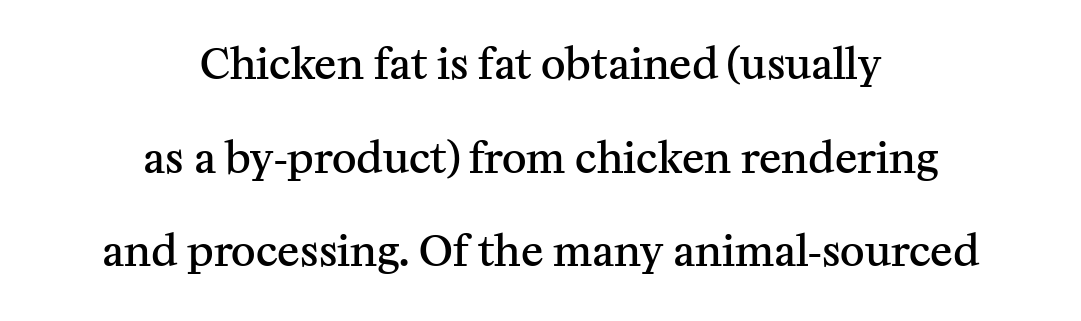
The image shows 42 px semibold serif type, upright; set centered, loose line spacing (2.23x), normal letter spacing, not underlined; medium stroke contrast and a medium x-height.
